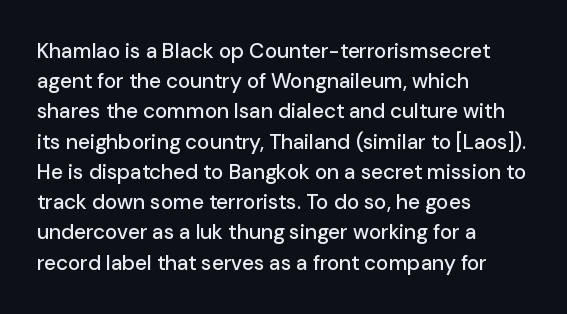
Q: Is the text italic (slanted)? A: No, it is upright.
Q: Is the text underlined? A: No.
Q: How is the paragraph aligned? A: Left-aligned.
Q: Is the spacing between letters normal or unusually wide? A: Normal.
Q: Is the spacing between lines tight, normal or loose? A: Normal.
